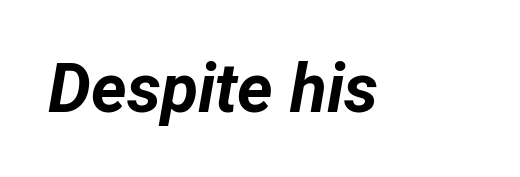
Q: Is the text bold? A: Yes.
Q: Is the text italic (slanted)? A: Yes, it leans right by about 12 degrees.
Q: Is the text underlined? A: No.
Q: Is the spacing between letters normal or unusually wide? A: Normal.
Q: Width (condensed, normal, or wide)? A: Normal.
Q: Stroke contrast? A: Low.
Q: x-height? A: Medium.
Q: Monospaced? A: No.
